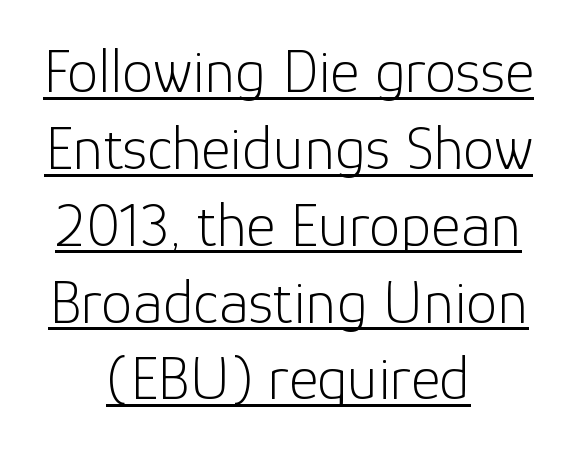
The image shows 63 px light sans-serif type, upright; set centered, line spacing 1.22x, normal letter spacing, underlined; low stroke contrast and a medium x-height.
